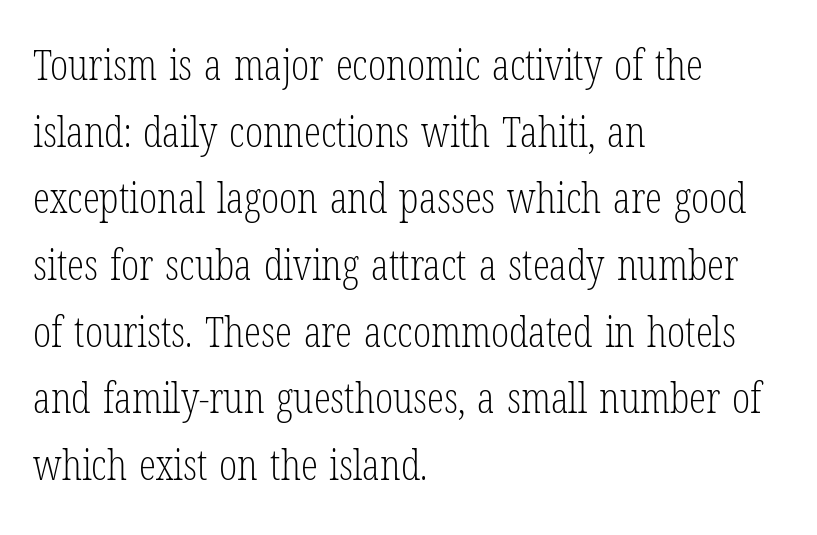
The area under the type is left untouched. The weight would be labelled regular, book, light, or lighter still. The passage shown is typed in a proportional face where columns would drift. The text block is weighted toward the left margin, trailing off unevenly rightward. A typesetter would call this zero additional tracking.
